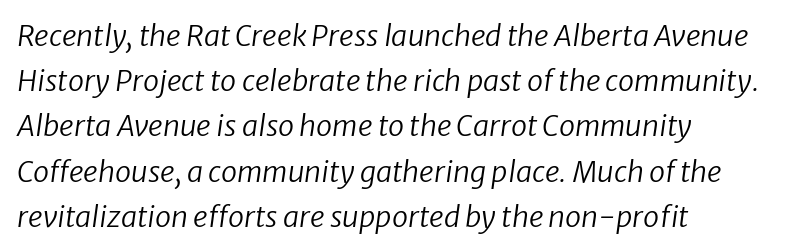
Q: Is the text bold? A: No.
Q: Is the text italic (slanted)? A: Yes, it leans right by about 8 degrees.
Q: Is the text underlined? A: No.
Q: How is the paragraph aligned? A: Left-aligned.
Q: Is the spacing between letters normal or unusually wide? A: Normal.
Q: Is the spacing between lines tight, normal or loose? A: Normal.
Q: Width (condensed, normal, or wide)? A: Normal.
Q: Stroke contrast? A: Low.
Q: x-height? A: Medium.
Q: Monospaced? A: No.
